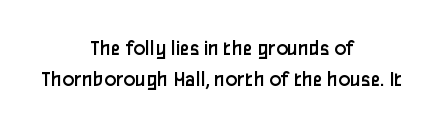
{"italic": "no", "bold": "no", "underline": "no", "align": "center", "line_spacing": "normal", "line_spacing_ratio": 1.43, "letter_spacing": "normal", "letter_spacing_em": 0.0, "glyph_px": 22}
